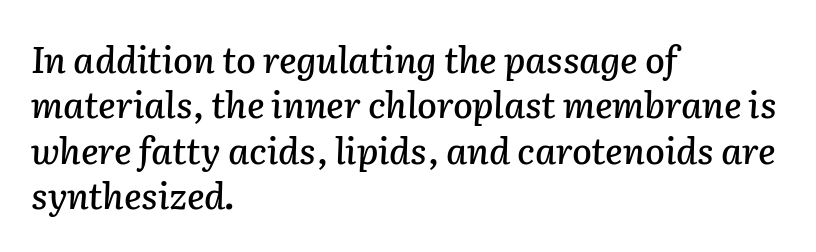
These lines are rendered in a variable-pitch font. Students, observe: this is what conventionally led text looks like. The lines are quadded left. Honestly, the letter spacing is just normal — you wouldn't notice it. The whole block is typeset with a tilt.
